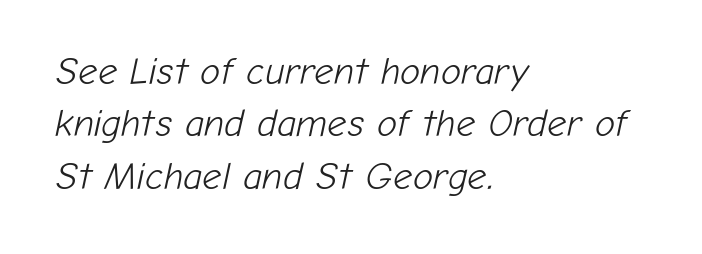
{"italic": "yes", "lean": "right", "slant_degrees": 12, "bold": "no", "weight": "light", "width": "normal", "stroke_contrast": "low", "x_height": "medium", "monospaced": "no", "underline": "no", "align": "left", "line_spacing": "normal", "line_spacing_ratio": 1.38, "letter_spacing": "normal", "letter_spacing_em": 0.0, "glyph_px": 38}
